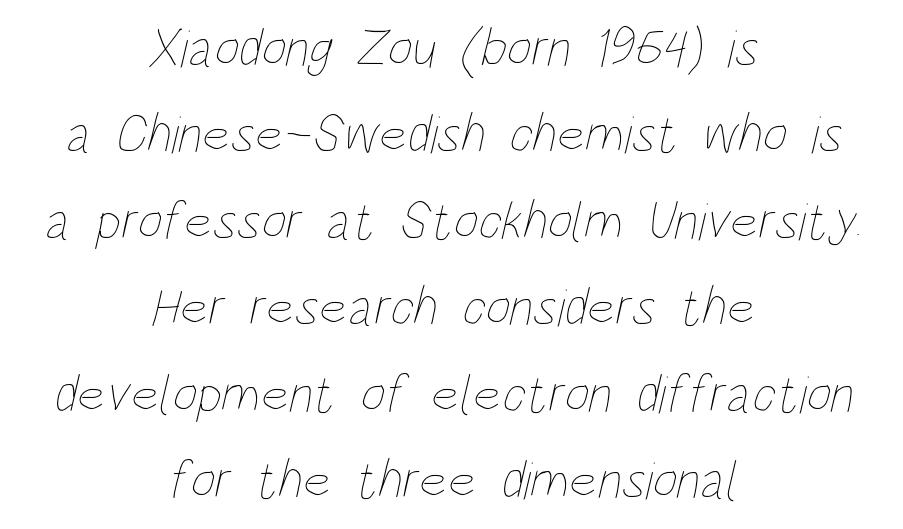
The image shows 54 px thin, condensed type; set centered, normal line spacing (1.6x), normal letter spacing, not underlined; low stroke contrast and a large x-height.
